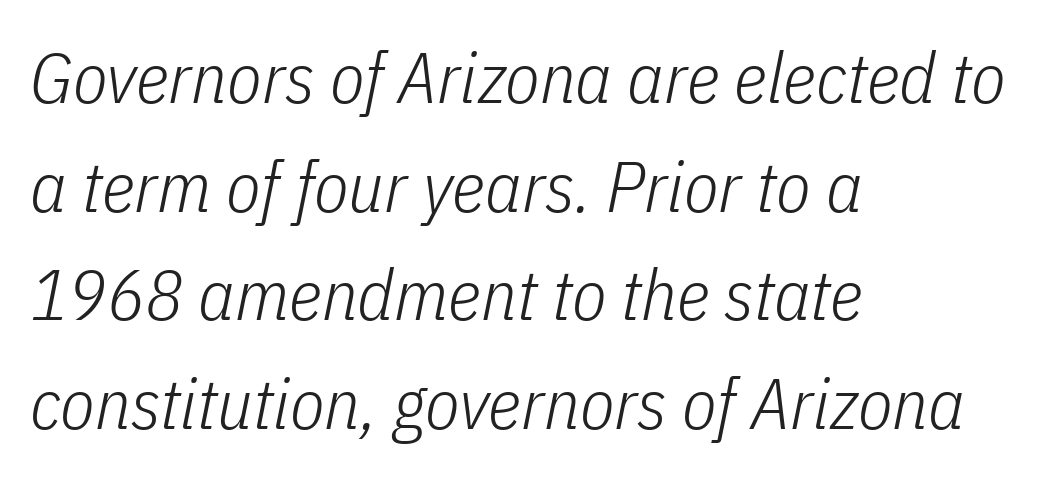
{"italic": "yes", "lean": "right", "slant_degrees": 11, "bold": "no", "weight": "light", "width": "condensed", "stroke_contrast": "low", "x_height": "medium", "monospaced": "no", "underline": "no", "align": "left", "line_spacing": "normal", "line_spacing_ratio": 1.53, "letter_spacing": "normal", "letter_spacing_em": 0.0, "glyph_px": 71}
